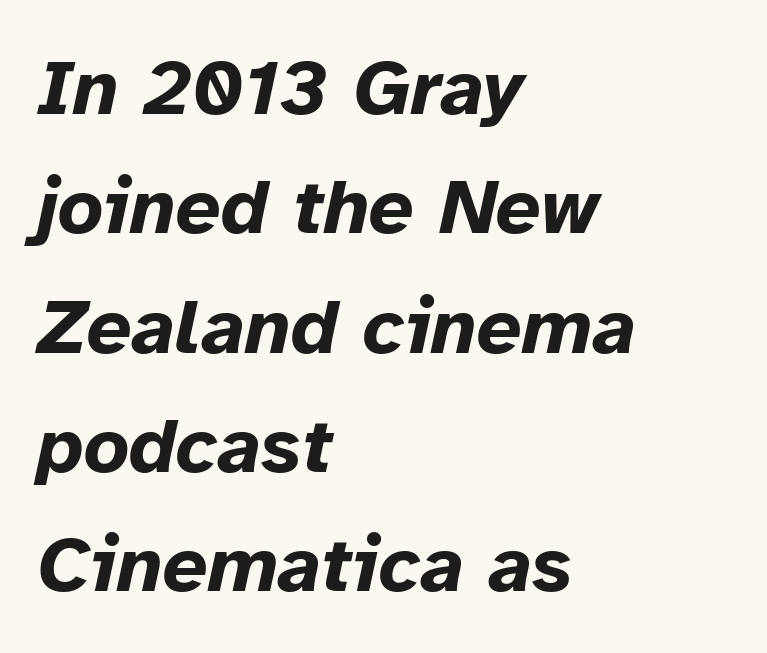
Q: Is the text bold? A: Yes.
Q: Is the text italic (slanted)? A: Yes, it leans right by about 12 degrees.
Q: Is the text underlined? A: No.
Q: How is the paragraph aligned? A: Left-aligned.
Q: Is the spacing between letters normal or unusually wide? A: Normal.
Q: Is the spacing between lines tight, normal or loose? A: Normal.
Q: Width (condensed, normal, or wide)? A: Normal.
Q: Stroke contrast? A: Low.
Q: x-height? A: Medium.
Q: Monospaced? A: No.
